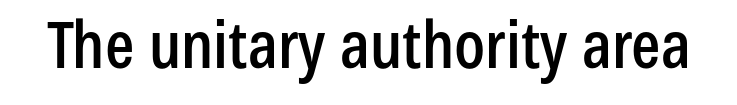
{"serif": "no", "italic": "no", "width": "condensed", "stroke_contrast": "low", "x_height": "medium", "monospaced": "no", "underline": "no", "letter_spacing": "normal", "letter_spacing_em": 0.0, "glyph_px": 65}
